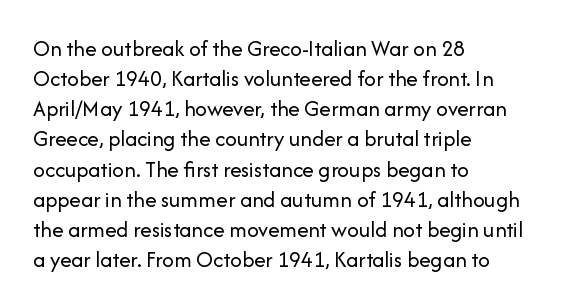
Q: Is the text bold? A: No.
Q: Is the text italic (slanted)? A: No, it is upright.
Q: Is the text underlined? A: No.
Q: How is the paragraph aligned? A: Left-aligned.
Q: Is the spacing between letters normal or unusually wide? A: Normal.
Q: Is the spacing between lines tight, normal or loose? A: Normal.
